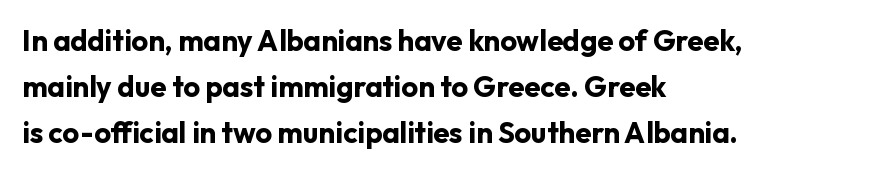
The image shows 29 px bold sans-serif type, upright; set left-aligned, normal line spacing (1.58x), normal letter spacing, not underlined; low stroke contrast and a medium x-height.
